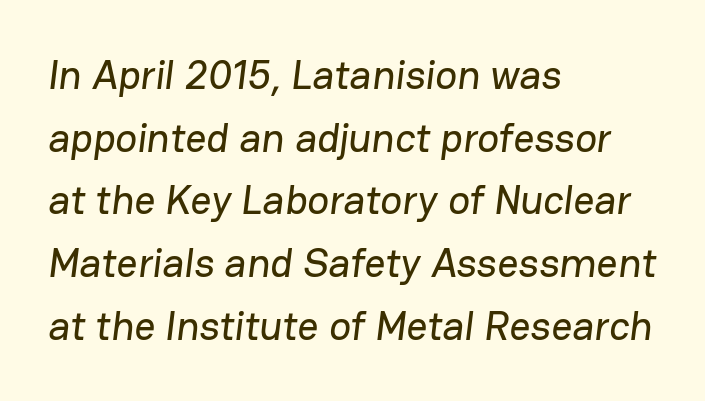
The image shows 41 px sans-serif type; set left-aligned, normal line spacing (1.53x), normal letter spacing, not underlined; low stroke contrast and a medium x-height.
